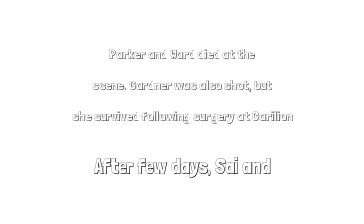
One-word summary of the alignment: center. Only glyphs here, with clear space below each row. Inter-character spacing is left at the font's built-in metrics. Each new line begins a long way beneath the previous one. The specimen reads as upright at a glance. The designer gave the closing block more size than the opening block.
